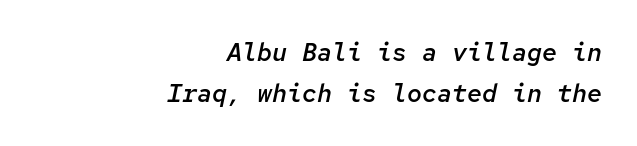
Q: Is the text bold? A: Semi-bold.
Q: Is the text italic (slanted)? A: Yes, it leans right by about 12 degrees.
Q: Is the text underlined? A: No.
Q: How is the paragraph aligned? A: Right-aligned.
Q: Is the spacing between letters normal or unusually wide? A: Normal.
Q: Is the spacing between lines tight, normal or loose? A: Normal.
